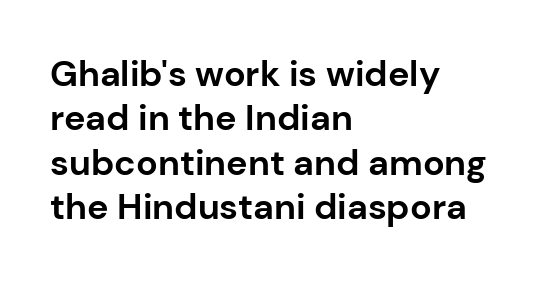
{"serif": "no", "italic": "no", "bold": "yes", "weight": "bold", "width": "normal", "stroke_contrast": "low", "x_height": "medium", "monospaced": "no", "underline": "no", "align": "left", "line_spacing_ratio": 1.23, "letter_spacing": "normal", "letter_spacing_em": 0.0, "glyph_px": 36}
